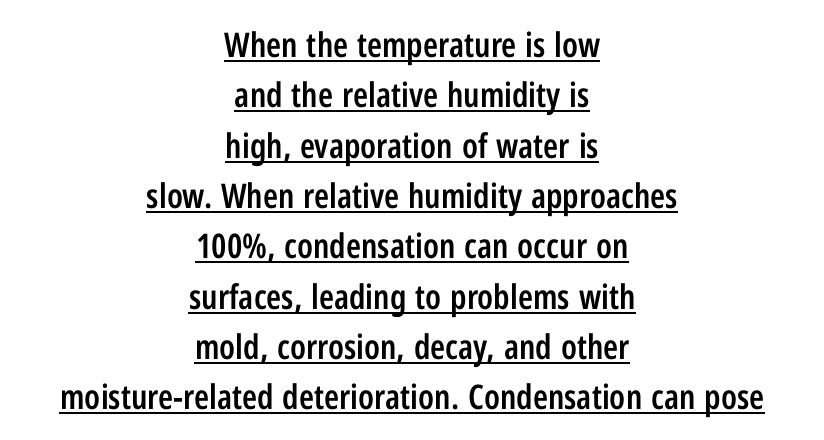
Q: Is the text bold? A: Semi-bold.
Q: Is the text italic (slanted)? A: No, it is upright.
Q: Is the typeface a serif or a sans-serif typeface? A: Sans-serif.
Q: Is the text underlined? A: Yes.
Q: How is the paragraph aligned? A: Centered.
Q: Is the spacing between letters normal or unusually wide? A: Normal.
Q: Is the spacing between lines tight, normal or loose? A: Normal.
Q: Width (condensed, normal, or wide)? A: Condensed.
Q: Stroke contrast? A: Low.
Q: x-height? A: Medium.
Q: Monospaced? A: No.
